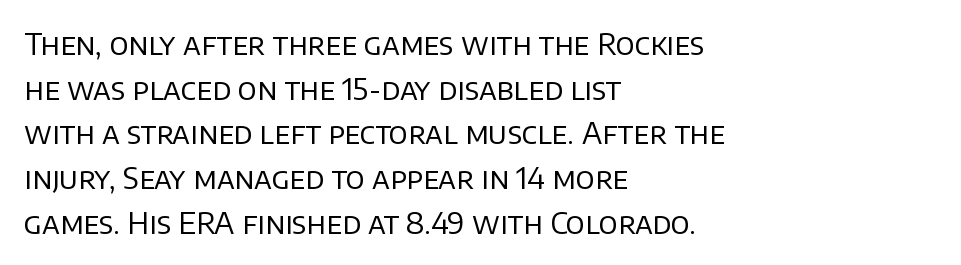
The image shows 30 px regular-weight sans-serif type, upright; set left-aligned, normal line spacing (1.49x), normal letter spacing, not underlined; low stroke contrast and a large x-height.
